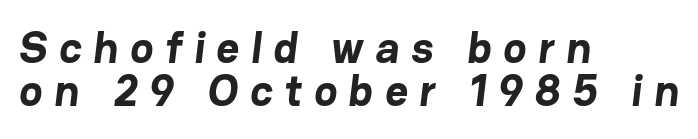
{"serif": "no", "bold": "yes", "weight": "bold", "width": "normal", "stroke_contrast": "low", "x_height": "medium", "monospaced": "no", "underline": "no", "align": "left", "line_spacing": "tight", "line_spacing_ratio": 0.98, "letter_spacing": "wide", "letter_spacing_em": 0.27, "glyph_px": 44}
